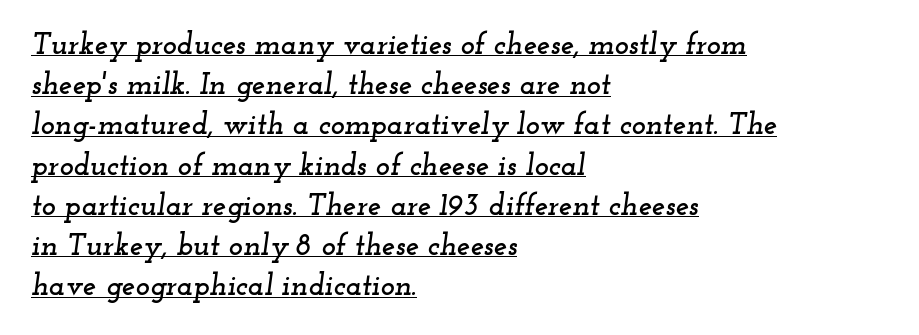
Q: Is the text italic (slanted)? A: Yes, it leans right by about 12 degrees.
Q: Is the typeface a serif or a sans-serif typeface? A: Serif.
Q: Is the text underlined? A: Yes.
Q: How is the paragraph aligned? A: Left-aligned.
Q: Is the spacing between letters normal or unusually wide? A: Normal.
Q: Is the spacing between lines tight, normal or loose? A: Normal.
Q: Width (condensed, normal, or wide)? A: Wide.
Q: Stroke contrast? A: Low.
Q: x-height? A: Small.
Q: Monospaced? A: No.
